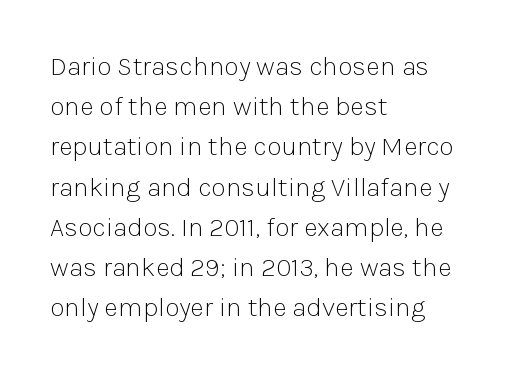
The paragraph shown leans on its left margin. Has an underline been added? It has not. The font's upright variant was chosen for this text. The cut favours lightness, reaching ordinary text weight at its darkest.
